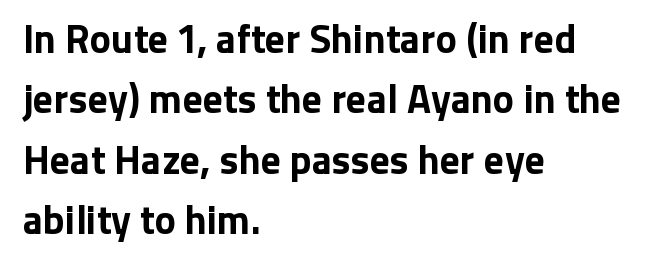
The rendering keeps characters at their native spacing. Thick stems and heavy bowls — unmistakably bold. The rag falls on the right side of this text block. Character widths vary here, with narrow letters taking less room than wide ones.
